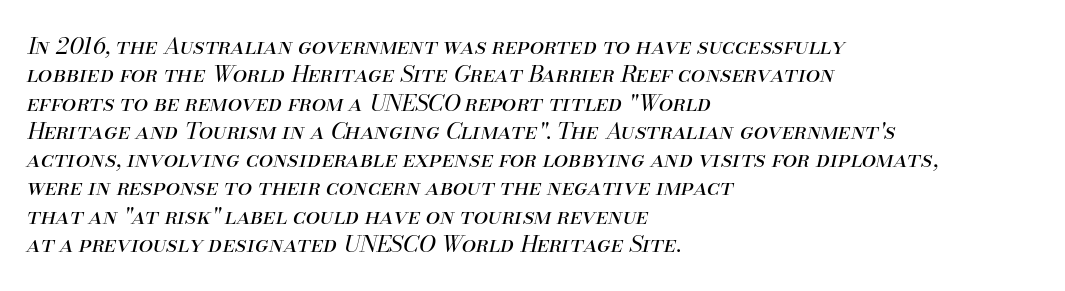
Q: Is the text bold? A: No.
Q: Is the text italic (slanted)? A: Yes, it leans right by about 13 degrees.
Q: Is the text underlined? A: No.
Q: How is the paragraph aligned? A: Left-aligned.
Q: Is the spacing between letters normal or unusually wide? A: Normal.
